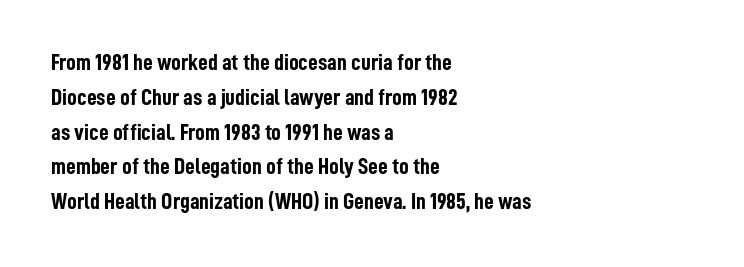
{"italic": "no", "bold": "yes", "underline": "no", "align": "left", "line_spacing": "normal", "line_spacing_ratio": 1.45, "letter_spacing": "normal", "letter_spacing_em": 0.0, "glyph_px": 24}
